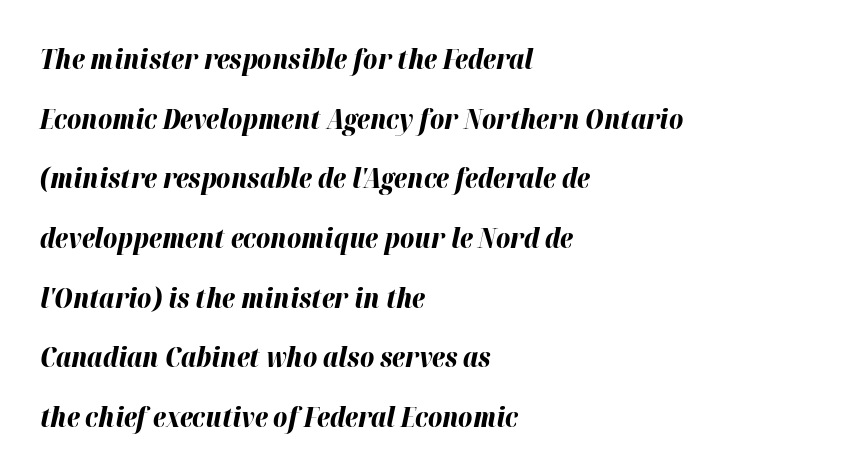
Is the letter spacing exaggerated? No — it looks like the ordinary default. Thick stems and heavy bowls — unmistakably bold. The words here are not underlined. The typography opts for an oblique posture over an upright one.
